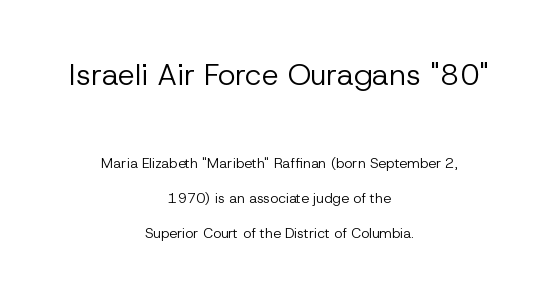
This rendering features lettering with no underline. Weight: not bold — regular or lighter. Vertical strokes here are truly vertical. Top chunk: large. Bottom chunk: small. No feet cap the strokes, marking this as sans-serif type.
